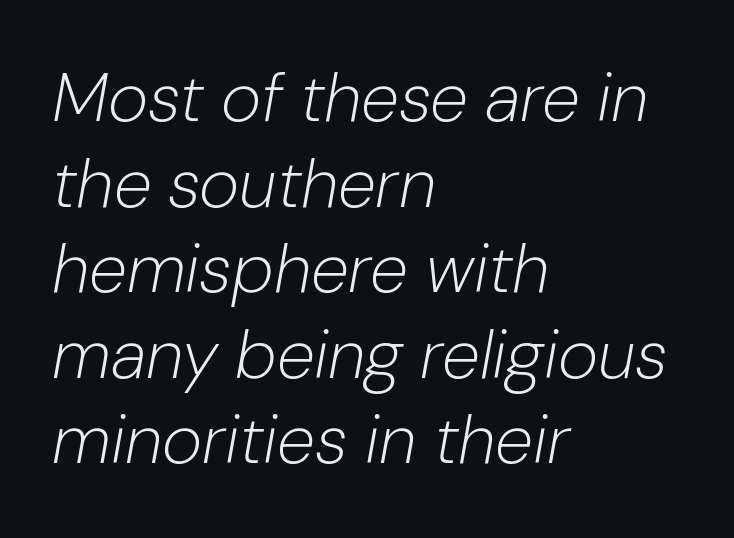
The image shows 69 px light type, italic (leaning right); set left-aligned, line spacing 1.24x, normal letter spacing, not underlined; low stroke contrast and a medium x-height.
